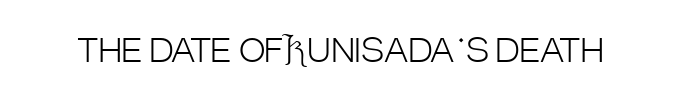
Italic: no, the glyphs are upright roman. Inter-character spacing is left at the font's built-in metrics. The passage shown is not bold in any degree. Quick note: underline off.
